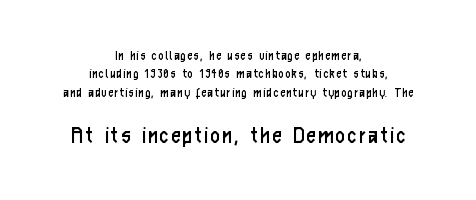
The image shows 25 px text type, upright; set centered, normal line spacing (1.32x), not underlined; the second (bottom) block is 1.79x larger.
